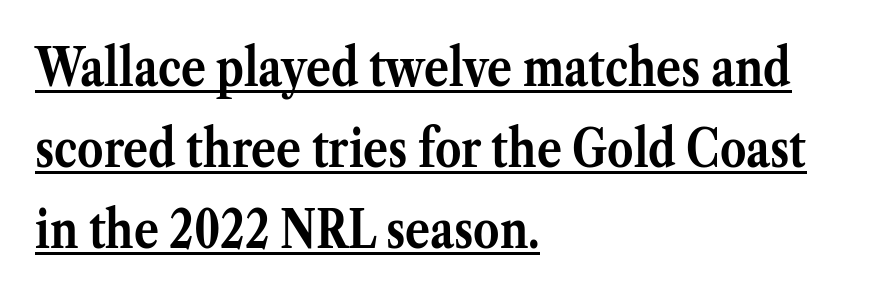
{"serif": "yes", "italic": "no", "bold": "yes", "weight": "semibold", "width": "normal", "stroke_contrast": "medium", "x_height": "medium", "monospaced": "no", "underline": "yes", "align": "left", "line_spacing": "normal", "line_spacing_ratio": 1.56, "letter_spacing": "normal", "letter_spacing_em": 0.0, "glyph_px": 52}
